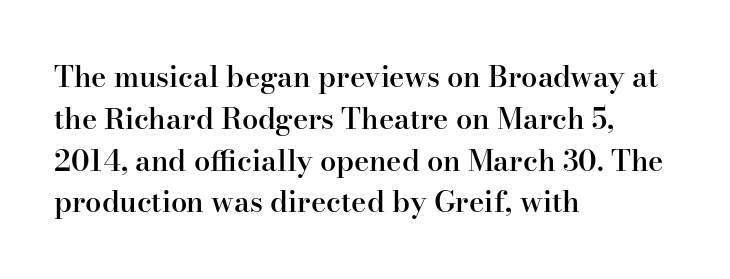
Q: Is the text bold? A: Semi-bold.
Q: Is the text italic (slanted)? A: No, it is upright.
Q: Is the typeface a serif or a sans-serif typeface? A: Serif.
Q: Is the text underlined? A: No.
Q: How is the paragraph aligned? A: Left-aligned.
Q: Is the spacing between letters normal or unusually wide? A: Normal.
Q: Is the spacing between lines tight, normal or loose? A: Normal.
Q: Width (condensed, normal, or wide)? A: Normal.
Q: Stroke contrast? A: High.
Q: x-height? A: Small.
Q: Monospaced? A: No.
